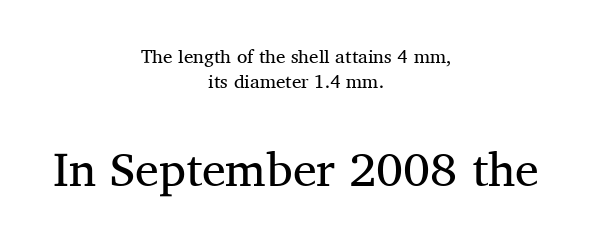
Q: Is the text bold? A: No.
Q: Is the text italic (slanted)? A: No, it is upright.
Q: Is the typeface a serif or a sans-serif typeface? A: Serif.
Q: Is the text underlined? A: No.
Q: How is the paragraph aligned? A: Centered.
Q: Is the spacing between letters normal or unusually wide? A: Normal.
Q: Is the spacing between lines tight, normal or loose? A: Normal.
Q: Which block of text is set in a larger size, the first (top) or the second (bottom)? A: The second (bottom) one.
Q: Width (condensed, normal, or wide)? A: Normal.
Q: Stroke contrast? A: Medium.
Q: x-height? A: Medium.
Q: Monospaced? A: No.
